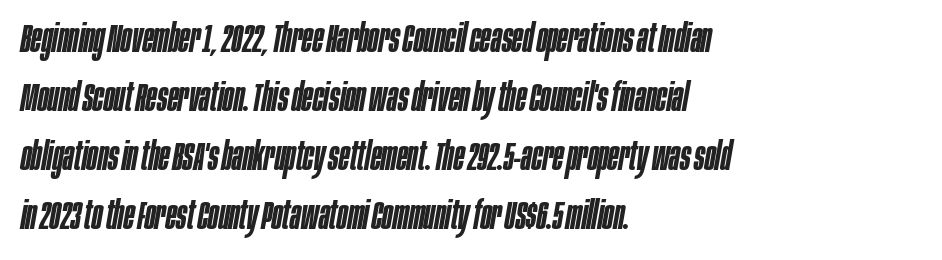
The image shows 39 px semibold, condensed type, italic (leaning right); set left-aligned, normal line spacing (1.51x), normal letter spacing, not underlined; low stroke contrast and a large x-height.
